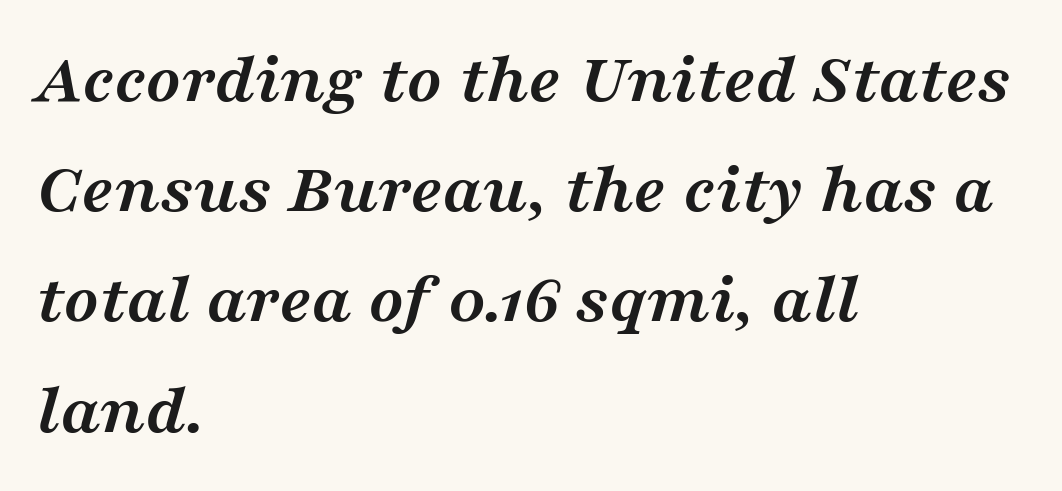
The image shows 73 px semibold, wide serif type, italic (leaning right); set left-aligned, normal line spacing (1.51x), normal letter spacing, not underlined; medium stroke contrast and a medium x-height.
